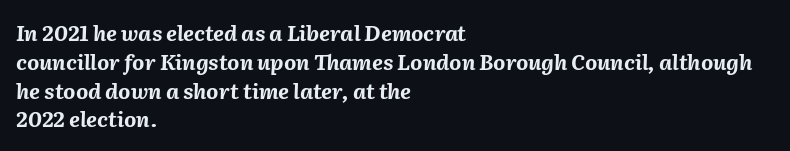
{"italic": "yes", "lean": "right", "slant_degrees": 2, "bold": "yes", "underline": "no", "align": "left", "line_spacing": "normal", "line_spacing_ratio": 1.37, "letter_spacing": "normal", "letter_spacing_em": 0.0, "glyph_px": 21}
